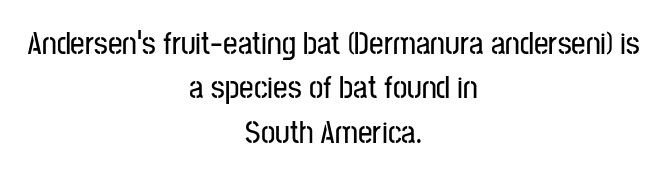
Beneath every word, the page is bare. The specimen reads as upright at a glance. The space between consecutive lines is moderate. Look at the bottom of the vertical strokes: they stop flat, with no serifs.
